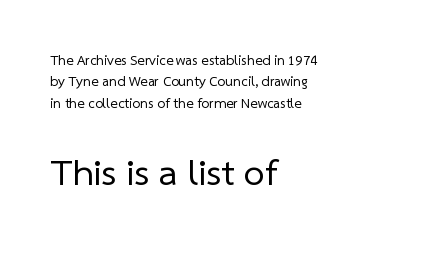
The image shows 38 px regular-weight sans-serif type; set left-aligned, normal line spacing (1.53x), normal letter spacing, not underlined; the second (bottom) block is 2.71x larger; low stroke contrast and a medium x-height.
